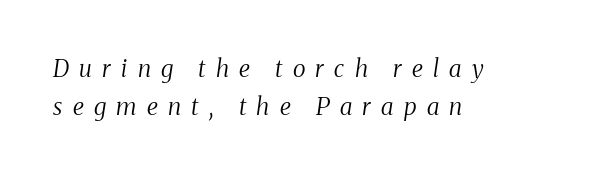
The image shows 24 px text type, italic (leaning right); set left-aligned, normal line spacing (1.58x), unusually wide letter spacing (+0.43 em), not underlined.
